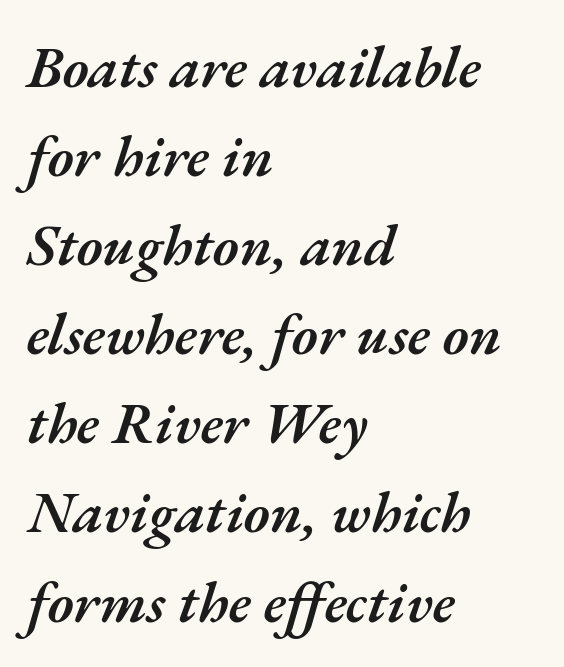
Students, observe: this is what conventionally led text looks like. Which margin do the lines hug? The left one — the right edge is uneven. No extra tracking has been applied to these lines. This sample uses an oblique cut, with every glyph tilted off the vertical. On the weight axis this lands at semibold, roughly 600.
